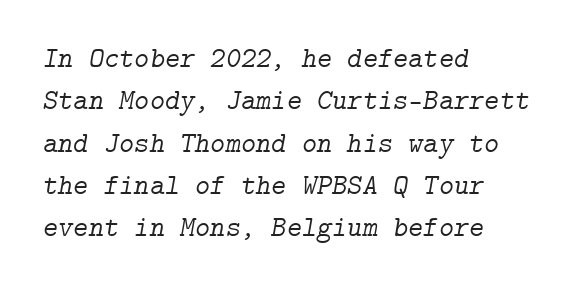
Q: Is the text bold? A: No.
Q: Is the text italic (slanted)? A: Yes, it leans right by about 9 degrees.
Q: Is the typeface a serif or a sans-serif typeface? A: Serif.
Q: Is the text underlined? A: No.
Q: How is the paragraph aligned? A: Left-aligned.
Q: Is the spacing between letters normal or unusually wide? A: Normal.
Q: Is the spacing between lines tight, normal or loose? A: Normal.
Q: Width (condensed, normal, or wide)? A: Normal.
Q: Stroke contrast? A: Low.
Q: x-height? A: Medium.
